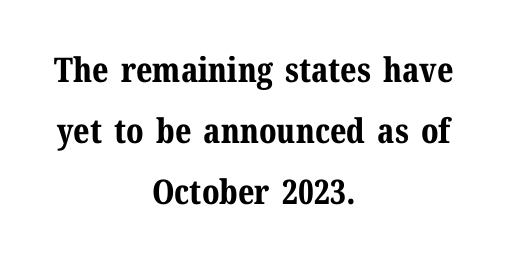
The image shows 34 px bold serif type, upright; set centered, line spacing 1.79x, normal letter spacing, not underlined; medium stroke contrast and a medium x-height.
